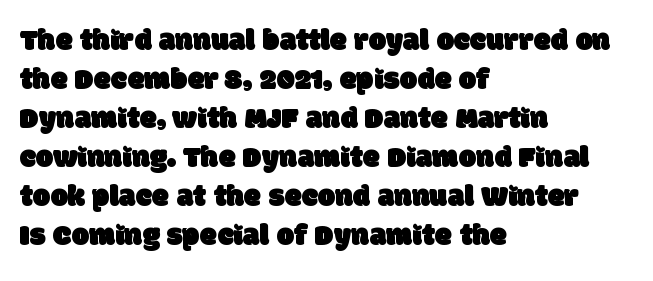
These lines are rendered in a variable-pitch font. Descenders hang freely into open space. Observe the ordinary spacing: letters are neighbours, not strangers. Classification — sans serif. A typesetter would call this leading conventional body-copy spacing. The ragged edge is on the right, which tells us the setting is flush left.
